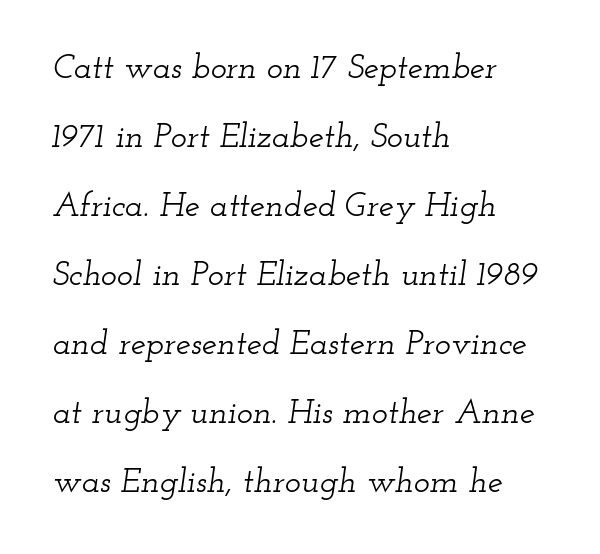
{"serif": "yes", "italic": "yes", "lean": "right", "slant_degrees": 12, "width": "wide", "stroke_contrast": "low", "x_height": "small", "monospaced": "no", "underline": "no", "align": "left", "line_spacing": "loose", "line_spacing_ratio": 2.03, "letter_spacing": "normal", "letter_spacing_em": 0.0, "glyph_px": 34}
